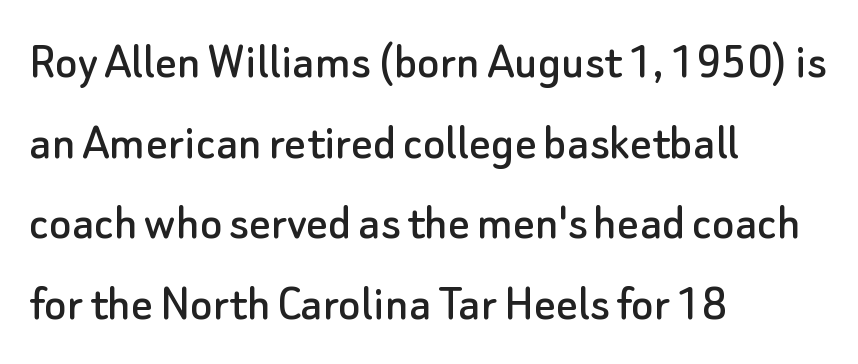
The baseline area is clear. Unlike a traditional serif, this face leaves its strokes unadorned. The block of text has a typical density, with ordinary space between rows. Italic: no, the glyphs are upright roman.
